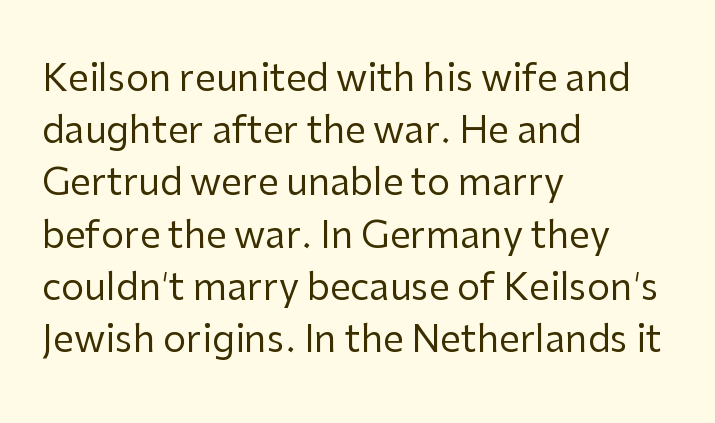
{"serif": "no", "italic": "no", "bold": "no", "weight": "regular", "width": "normal", "stroke_contrast": "low", "x_height": "medium", "monospaced": "no", "underline": "no", "align": "left", "line_spacing": "normal", "line_spacing_ratio": 1.41, "letter_spacing": "normal", "letter_spacing_em": 0.0, "glyph_px": 37}
